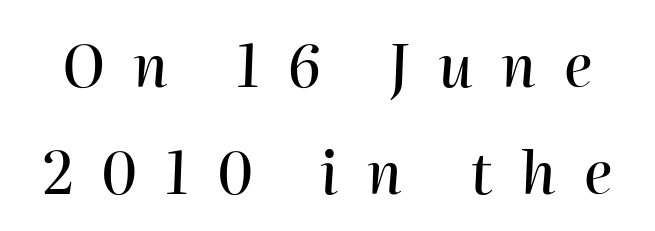
{"italic": "yes", "lean": "right", "slant_degrees": 2, "width": "normal", "stroke_contrast": "high", "x_height": "medium", "monospaced": "no", "underline": "no", "line_spacing_ratio": 1.85, "letter_spacing": "wide", "letter_spacing_em": 0.49, "glyph_px": 58}
